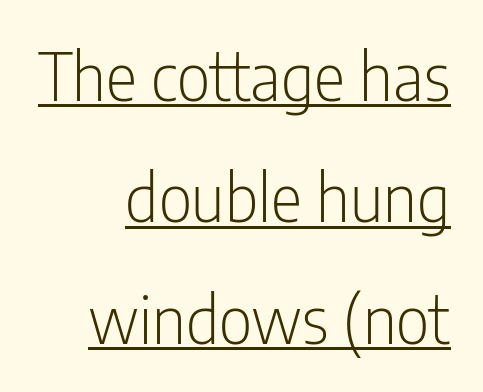
Check where the strokes stop: nothing finishes them off — pure sans. In designer terms, the underline attribute is active on this setting. Note the varied advance widths — an 'i' is clearly narrower than an 'm'. This is roman type, the default non-slanted kind. The text block is weighted toward the right margin, trailing off unevenly leftward.
